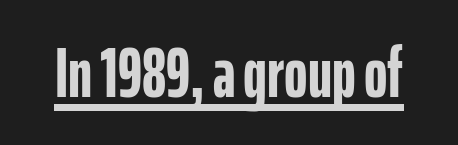
Q: Is the text bold? A: Yes.
Q: Is the text italic (slanted)? A: No, it is upright.
Q: Is the typeface a serif or a sans-serif typeface? A: Sans-serif.
Q: Is the text underlined? A: Yes.
Q: Is the spacing between letters normal or unusually wide? A: Normal.
Q: Width (condensed, normal, or wide)? A: Condensed.
Q: Stroke contrast? A: Low.
Q: x-height? A: Medium.
Q: Monospaced? A: No.
